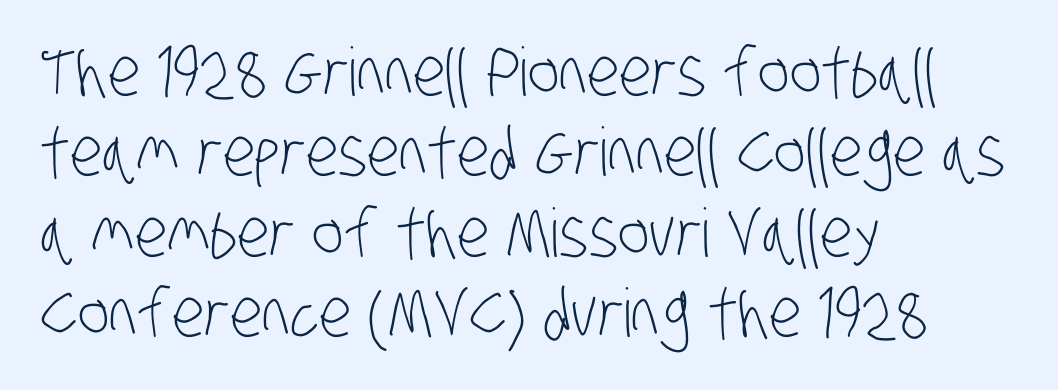
Q: Is the text bold? A: No.
Q: Is the typeface a serif or a sans-serif typeface? A: Sans-serif.
Q: Is the text underlined? A: No.
Q: How is the paragraph aligned? A: Left-aligned.
Q: Is the spacing between letters normal or unusually wide? A: Normal.
Q: Width (condensed, normal, or wide)? A: Condensed.
Q: Stroke contrast? A: Low.
Q: x-height? A: Large.
Q: Monospaced? A: No.
